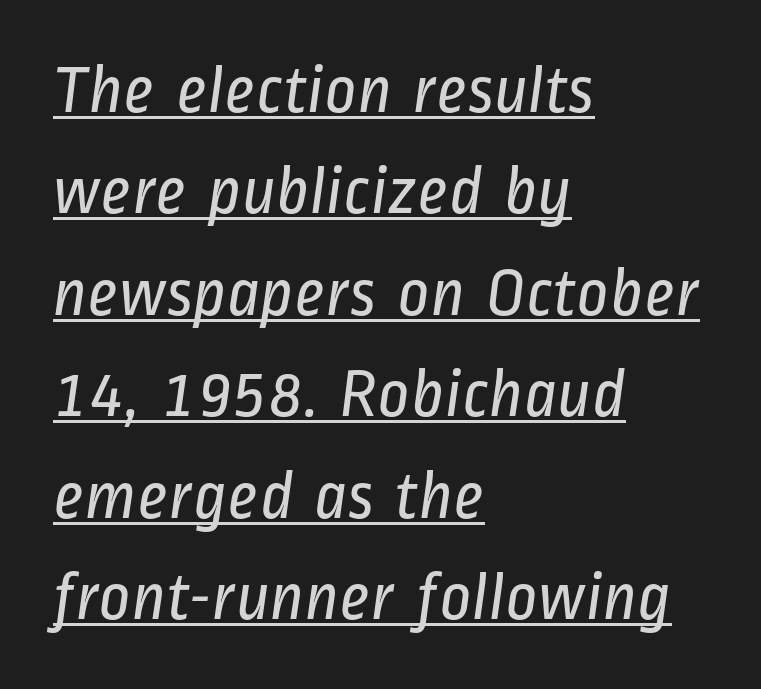
{"serif": "no", "bold": "no", "weight": "regular", "width": "condensed", "stroke_contrast": "low", "x_height": "medium", "monospaced": "no", "underline": "yes", "align": "left", "line_spacing": "normal", "line_spacing_ratio": 1.47, "letter_spacing": "normal", "letter_spacing_em": 0.0, "glyph_px": 69}
